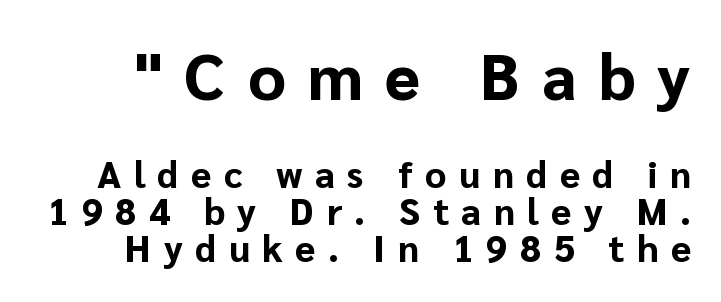
{"serif": "no", "italic": "no", "bold": "yes", "weight": "bold", "width": "normal", "stroke_contrast": "low", "x_height": "medium", "monospaced": "no", "underline": "no", "line_spacing": "tight", "line_spacing_ratio": 1.01, "letter_spacing": "wide", "letter_spacing_em": 0.34, "larger_block": "first", "size_ratio": 1.76, "glyph_px": 65}
